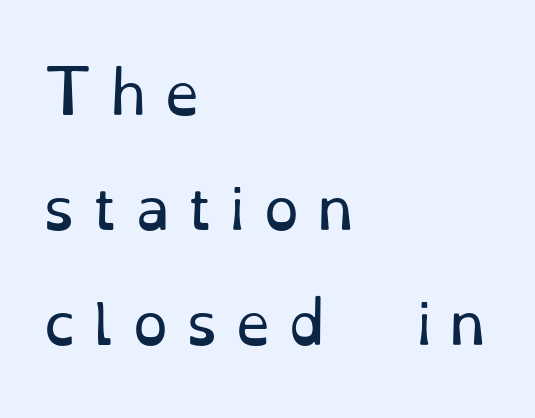
The image shows 57 px regular-weight type, upright; set left-aligned, loose line spacing (2.02x), unusually wide letter spacing (+0.3 em), not underlined; low stroke contrast and a small x-height.
